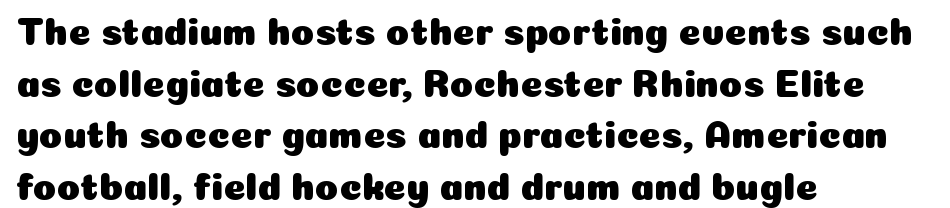
One-word summary of the alignment: left. Tracking value appears to be zero — textbook default spacing. Regular leading. In terms of posture, this sample is upright.
